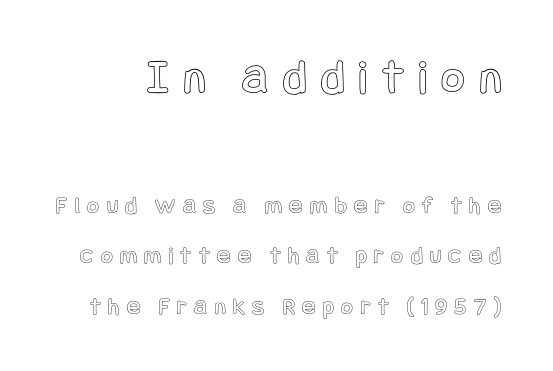
The image shows 50 px condensed type, upright; set loose line spacing (2.02x), unusually wide letter spacing (+0.3 em), not underlined; the first (top) block is 2.0x larger; a large x-height.
